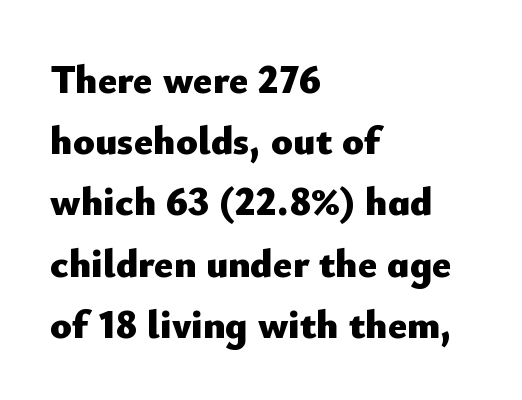
Caption: multi-line text, flush left, ragged right. These lines are rendered in a variable-pitch font. Tracking value appears to be zero — textbook default spacing. Honestly, there is no underline to notice here at all. Look at the bottom of the vertical strokes: they stop flat, with no serifs.
